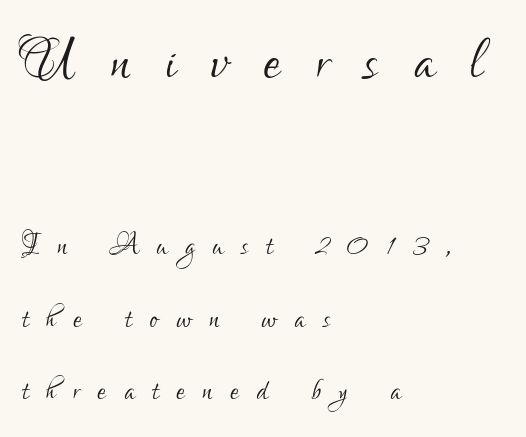
This layout puts the oversized block above and the modest block below. Varying glyph widths throughout — classic text-font behaviour. The face looks like a standard text weight, possibly lighter. Inter-character spacing is expanded well beyond the font's built-in metrics. Beneath every word, the page is bare.
